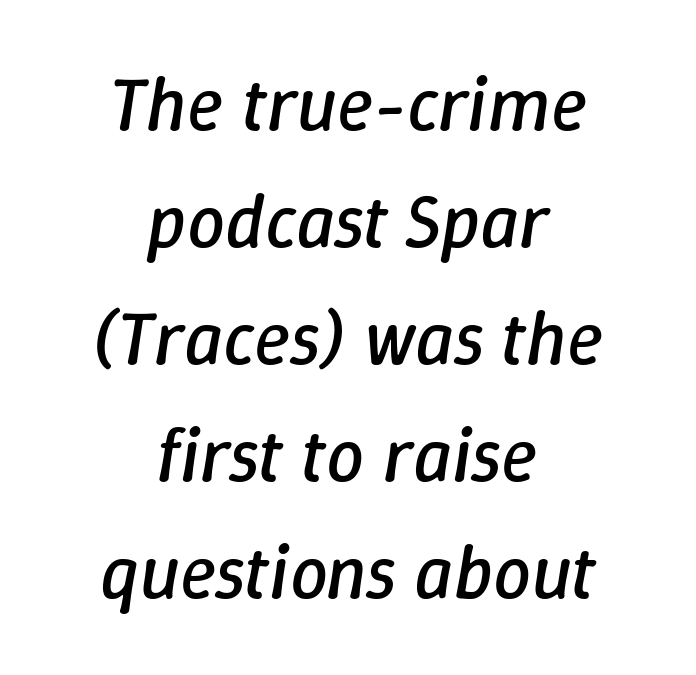
Q: Is the text bold? A: No.
Q: Is the text italic (slanted)? A: Yes, it leans right by about 9 degrees.
Q: Is the text underlined? A: No.
Q: How is the paragraph aligned? A: Centered.
Q: Is the spacing between letters normal or unusually wide? A: Normal.
Q: Is the spacing between lines tight, normal or loose? A: Normal.
Q: Width (condensed, normal, or wide)? A: Normal.
Q: Stroke contrast? A: Low.
Q: x-height? A: Medium.
Q: Monospaced? A: No.
